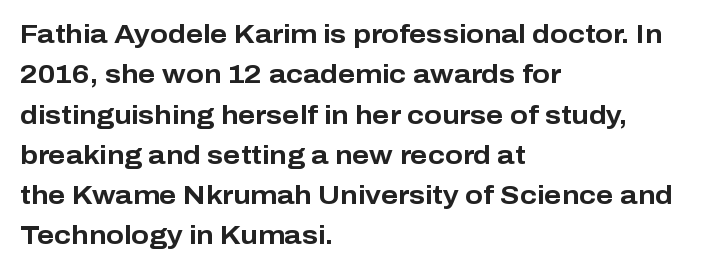
{"italic": "no", "bold": "yes", "underline": "no", "align": "left", "line_spacing": "normal", "line_spacing_ratio": 1.55, "letter_spacing": "normal", "letter_spacing_em": 0.0, "glyph_px": 26}
